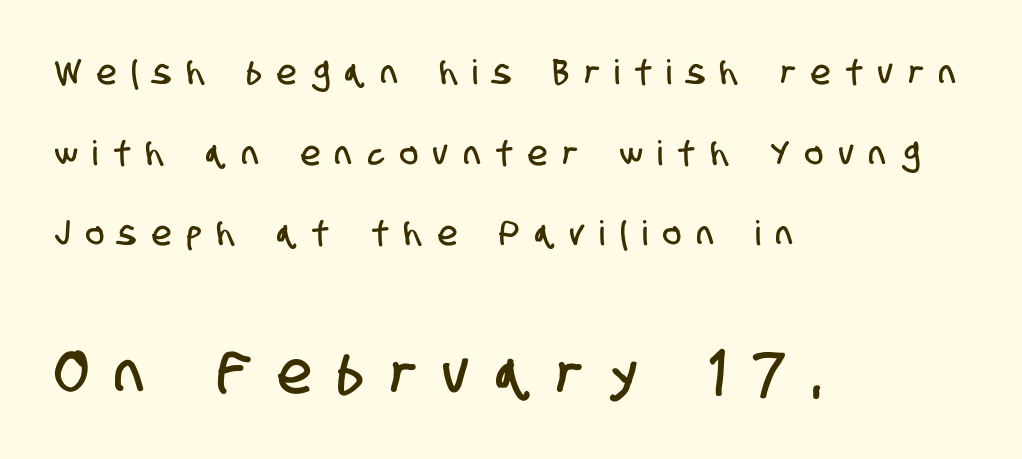
{"serif": "no", "width": "condensed", "stroke_contrast": "low", "x_height": "large", "monospaced": "no", "underline": "no", "align": "left", "line_spacing": "loose", "line_spacing_ratio": 2.37, "letter_spacing": "wide", "letter_spacing_em": 0.47, "larger_block": "second", "size_ratio": 1.74, "glyph_px": 59}
